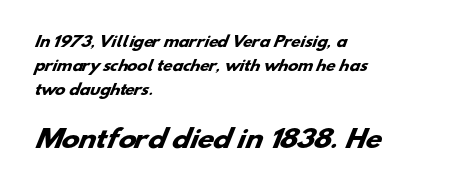
The image shows 24 px bold type; set left-aligned, line spacing 1.73x, normal letter spacing, not underlined; the second (bottom) block is 1.71x larger.
